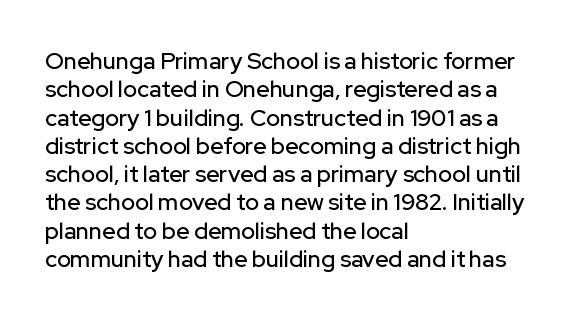
{"italic": "no", "underline": "no", "align": "left", "line_spacing_ratio": 1.23, "letter_spacing": "normal", "letter_spacing_em": 0.0, "glyph_px": 23}
